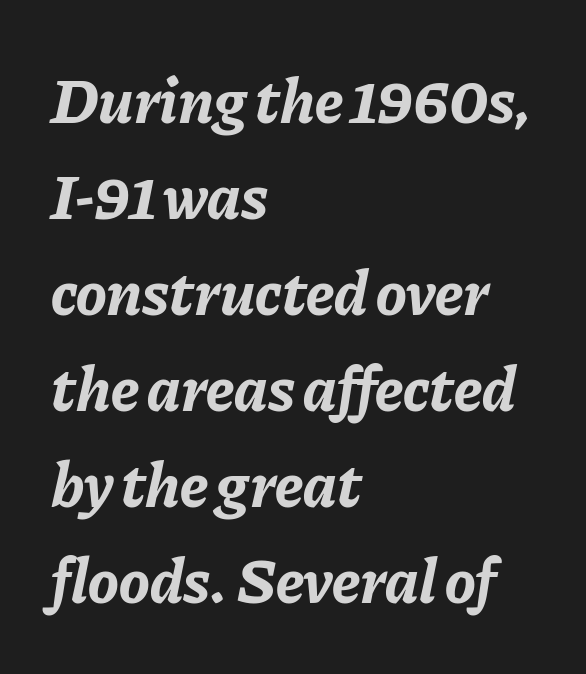
Q: Is the text bold? A: Yes.
Q: Is the text italic (slanted)? A: Yes, it leans right by about 11 degrees.
Q: Is the text underlined? A: No.
Q: How is the paragraph aligned? A: Left-aligned.
Q: Is the spacing between letters normal or unusually wide? A: Normal.
Q: Is the spacing between lines tight, normal or loose? A: Normal.
Q: Width (condensed, normal, or wide)? A: Normal.
Q: Stroke contrast? A: Low.
Q: x-height? A: Medium.
Q: Monospaced? A: No.
